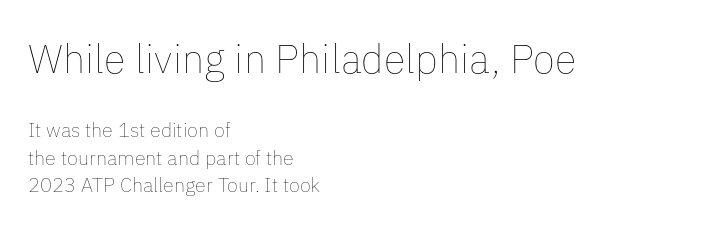
The rendering uses natural spacing where letterforms have individual widths. Characters remain perfectly vertical along every line. Is this a heavy cut? Hardly; it is regular or lighter. Bare-footed words on every line. This rendering uses left alignment, leaving the right contour irregular. Tracking here is standard; glyphs follow each other at the usual distance.
